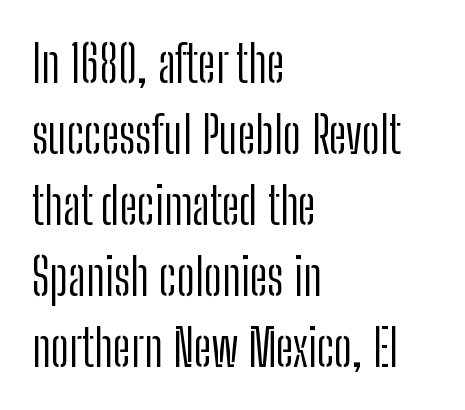
Line spacing here is normal. The string is rendered with underlining switched off. Is this a sans? Yes — the strokes have no serifs. The line texture is even and compact thanks to regular tracking. A student would call this left alignment; a typographer would say flush left, rag right.
